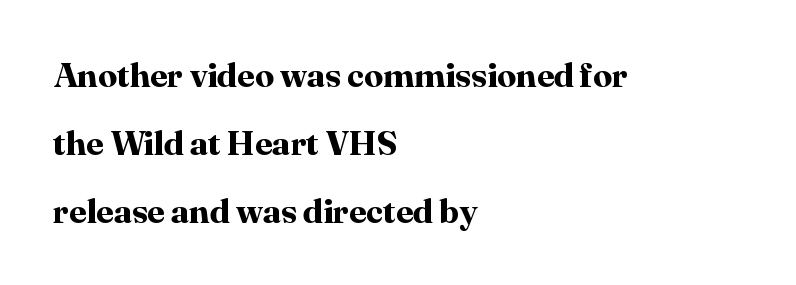
{"serif": "yes", "italic": "no", "bold": "yes", "weight": "bold", "width": "normal", "stroke_contrast": "high", "x_height": "medium", "monospaced": "no", "underline": "no", "align": "left", "line_spacing": "loose", "line_spacing_ratio": 2.0, "letter_spacing": "normal", "letter_spacing_em": 0.0, "glyph_px": 34}
